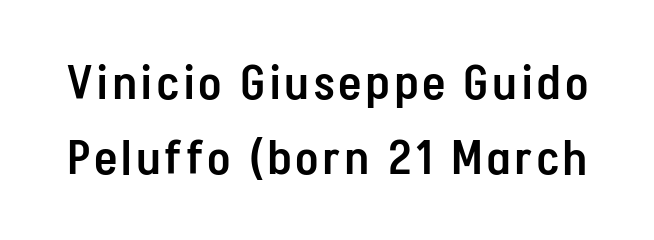
{"serif": "no", "italic": "no", "bold": "semi", "weight": "semibold", "width": "condensed", "stroke_contrast": "low", "x_height": "medium", "monospaced": "no", "underline": "no", "line_spacing": "normal", "line_spacing_ratio": 1.57, "glyph_px": 48}
